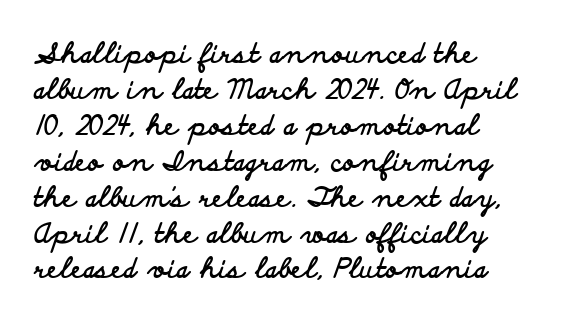
Is there much room between lines? A standard amount, neither cramped nor airy. This rendering features lettering with no underline. Standard letterfit; no display-style spreading of the glyphs. Line starts are locked; line ends wander. Heavy-handed strokes throughout: this text is bold.
